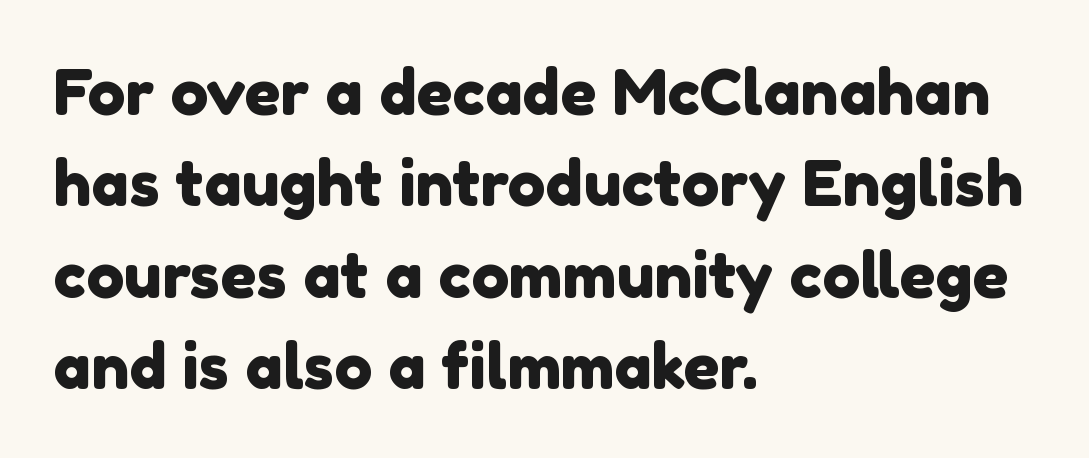
The image shows 63 px sans-serif type; set left-aligned, normal line spacing (1.45x), normal letter spacing, not underlined; a medium x-height.
